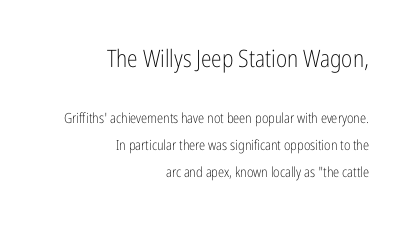
Q: Is the text bold? A: No.
Q: Is the text italic (slanted)? A: No, it is upright.
Q: Is the text underlined? A: No.
Q: How is the paragraph aligned? A: Right-aligned.
Q: Is the spacing between letters normal or unusually wide? A: Normal.
Q: Is the spacing between lines tight, normal or loose? A: Loose.
Q: Which block of text is set in a larger size, the first (top) or the second (bottom)? A: The first (top) one.
